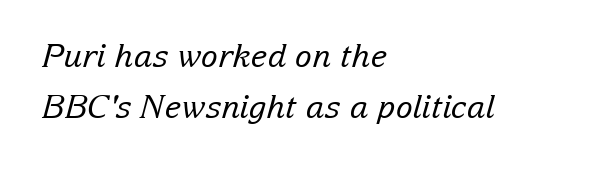
Letters rest on an invisible, unmarked baseline. This sample has the flowing, uneven cadence of proportional lettering. The letters are slanted; this is an italic face. Leading: standard. The weight tops out at a normal text grade.
